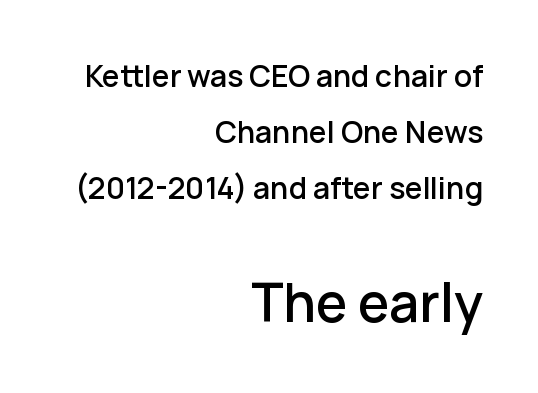
Q: Is the text italic (slanted)? A: No, it is upright.
Q: Is the typeface a serif or a sans-serif typeface? A: Sans-serif.
Q: Is the text underlined? A: No.
Q: How is the paragraph aligned? A: Right-aligned.
Q: Is the spacing between letters normal or unusually wide? A: Normal.
Q: Which block of text is set in a larger size, the first (top) or the second (bottom)? A: The second (bottom) one.
Q: Width (condensed, normal, or wide)? A: Normal.
Q: Stroke contrast? A: Low.
Q: x-height? A: Medium.
Q: Monospaced? A: No.
